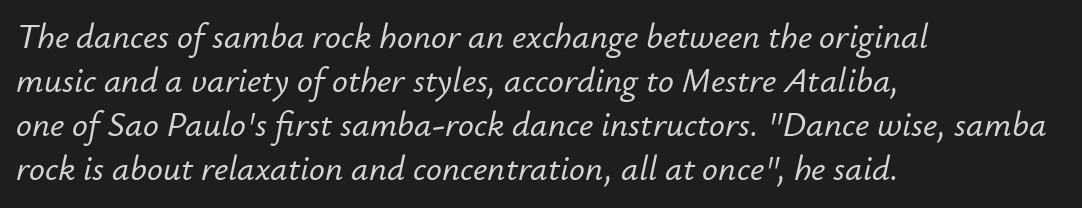
Q: Is the text italic (slanted)? A: Yes, it leans right by about 12 degrees.
Q: Is the text underlined? A: No.
Q: How is the paragraph aligned? A: Left-aligned.
Q: Is the spacing between letters normal or unusually wide? A: Normal.
Q: Is the spacing between lines tight, normal or loose? A: Normal.
Q: Width (condensed, normal, or wide)? A: Normal.
Q: Stroke contrast? A: Low.
Q: x-height? A: Small.
Q: Monospaced? A: No.
